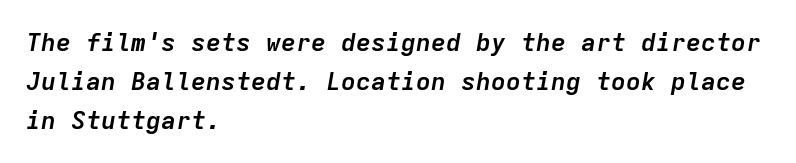
The image shows 25 px bold type, italic (leaning right); set left-aligned, normal line spacing (1.56x), normal letter spacing, not underlined.
